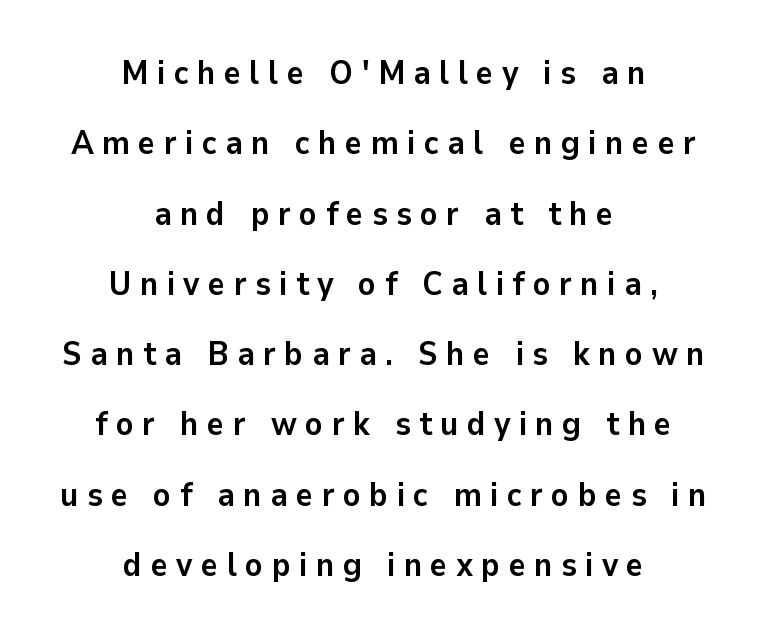
Q: Is the text bold? A: Yes.
Q: Is the text italic (slanted)? A: No, it is upright.
Q: Is the typeface a serif or a sans-serif typeface? A: Sans-serif.
Q: Is the text underlined? A: No.
Q: How is the paragraph aligned? A: Centered.
Q: Is the spacing between letters normal or unusually wide? A: Unusually wide.
Q: Is the spacing between lines tight, normal or loose? A: Loose.
Q: Width (condensed, normal, or wide)? A: Normal.
Q: Stroke contrast? A: Low.
Q: x-height? A: Medium.
Q: Monospaced? A: No.
